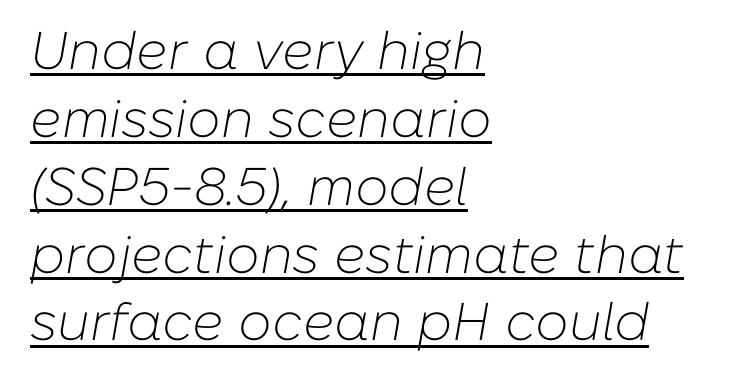
The image shows 53 px light type, italic (leaning right); set left-aligned, normal line spacing (1.28x), normal letter spacing, underlined; low stroke contrast and a medium x-height.
